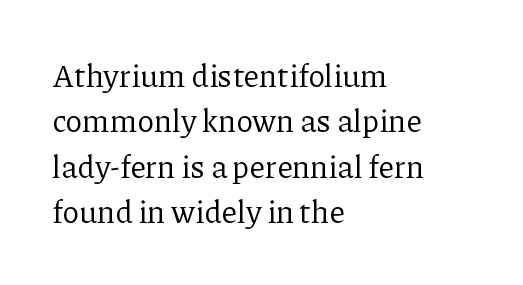
The image shows 31 px regular-weight serif type, upright; set left-aligned, normal line spacing (1.46x), normal letter spacing, not underlined; low stroke contrast and a medium x-height.
